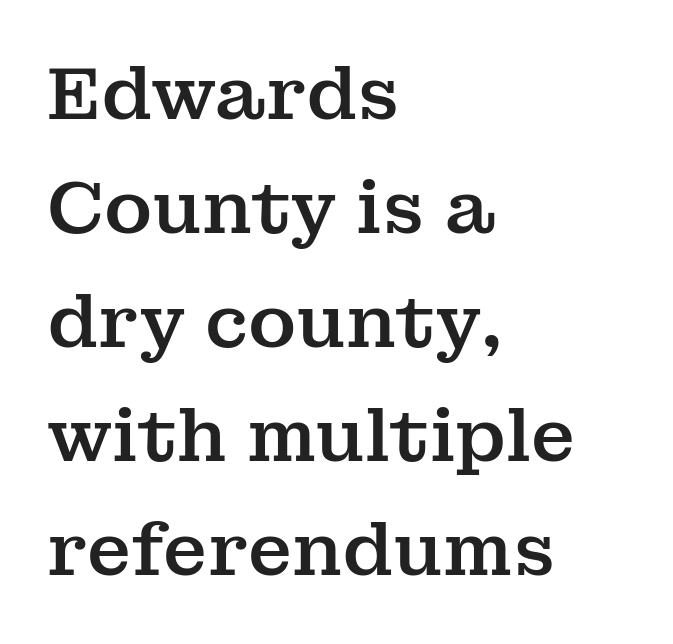
The image shows 73 px serif type, upright; set left-aligned, normal line spacing (1.56x), normal letter spacing, not underlined; medium stroke contrast and a medium x-height.
